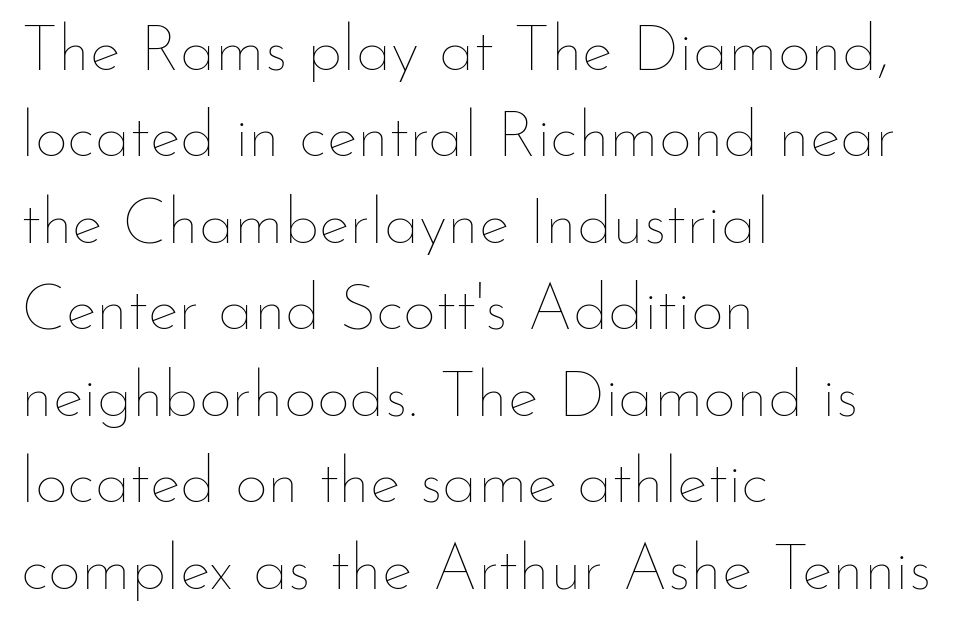
{"italic": "no", "bold": "no", "weight": "thin", "width": "normal", "stroke_contrast": "low", "x_height": "small", "monospaced": "no", "underline": "no", "align": "left", "line_spacing": "normal", "line_spacing_ratio": 1.33, "letter_spacing": "normal", "letter_spacing_em": 0.0, "glyph_px": 65}
